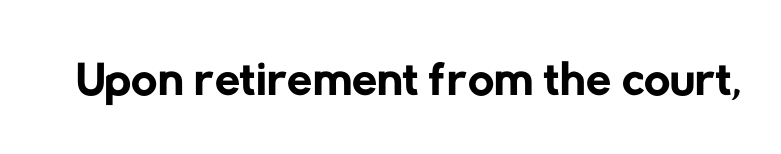
Q: Is the text bold? A: No.
Q: Is the typeface a serif or a sans-serif typeface? A: Sans-serif.
Q: Is the text underlined? A: No.
Q: Is the spacing between letters normal or unusually wide? A: Normal.
Q: Width (condensed, normal, or wide)? A: Normal.
Q: Stroke contrast? A: Low.
Q: x-height? A: Medium.
Q: Monospaced? A: No.
